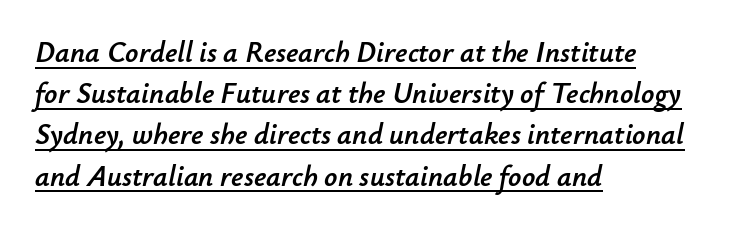
The glyphs look as if they've been sheared to an angle. Tracking here is standard; glyphs follow each other at the usual distance. Normally led — the rows are evenly, conventionally spaced. Typeset ragged right — the left edge is the straight one. Does a line run under the words? Yes, clearly. Do the characters align in a grid? No, the font is proportional.
